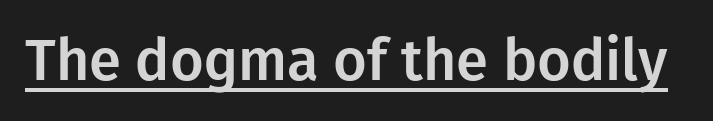
{"serif": "no", "italic": "no", "width": "normal", "stroke_contrast": "low", "x_height": "medium", "monospaced": "no", "underline": "yes", "letter_spacing": "normal", "letter_spacing_em": 0.0, "glyph_px": 58}
